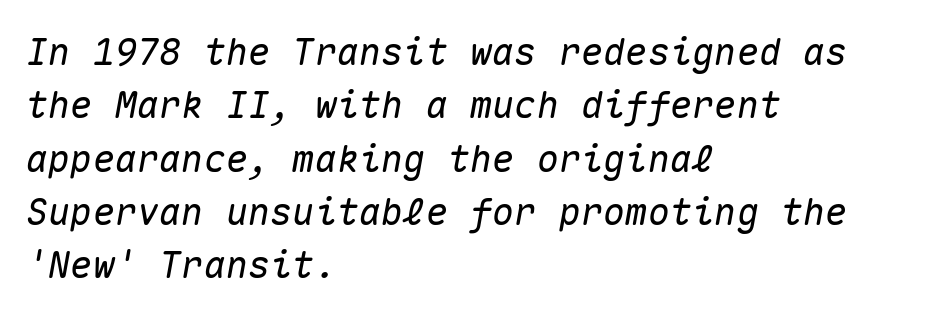
The image shows 37 px text type, italic (leaning right), monospaced; set left-aligned, normal line spacing (1.44x), normal letter spacing, not underlined; medium stroke contrast and a medium x-height.
